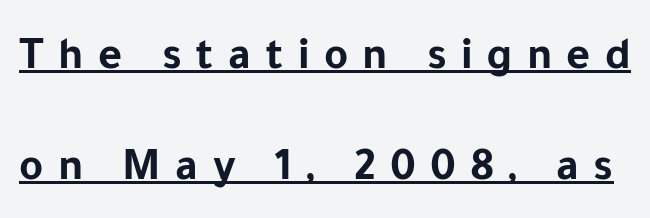
The image shows 46 px bold sans-serif type, upright; set loose line spacing (2.41x), unusually wide letter spacing (+0.31 em), underlined; low stroke contrast and a medium x-height.
